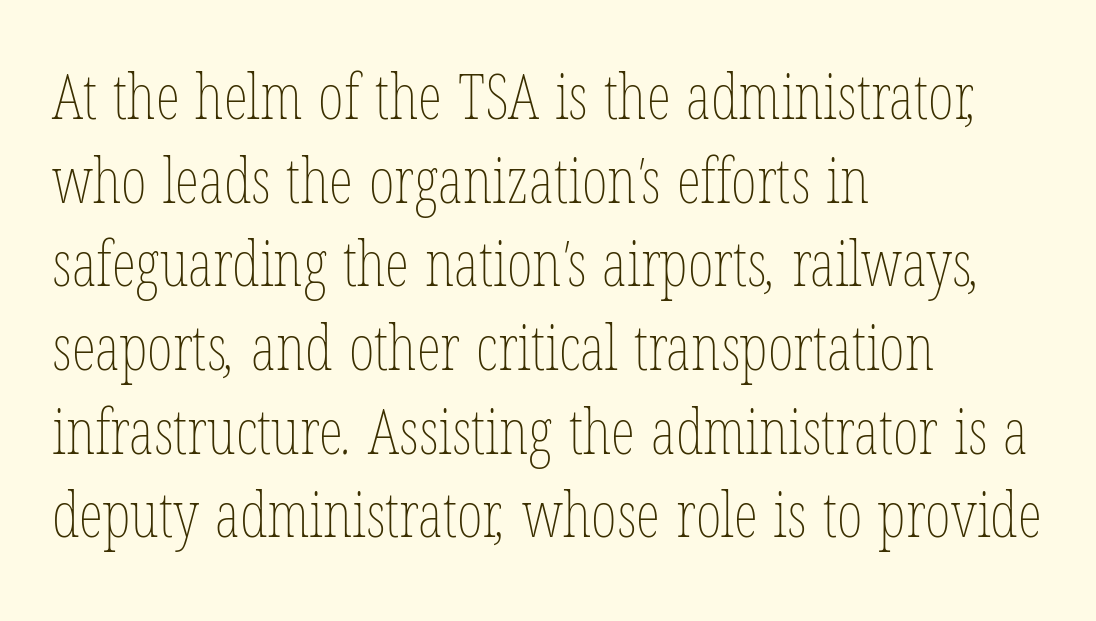
Does the copy run flush right? No — it runs flush left. A quiet, ordinary-to-light weight characterises the typeface. Evenly set lines give the paragraph a standard silhouette. Glyph-to-glyph distance matches everyday printed text.
